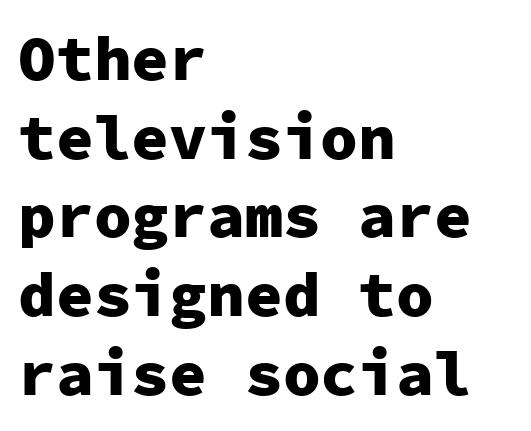
Underlining? Definitely not there. Every character sits straight up, as roman type does. Think of a typewriter: that constant character pitch is what you see here. The characters look thick and weighty, a clear bold. In terms of leading, this rendering sits right in the middle. Caption: standard tracking, unaltered.
